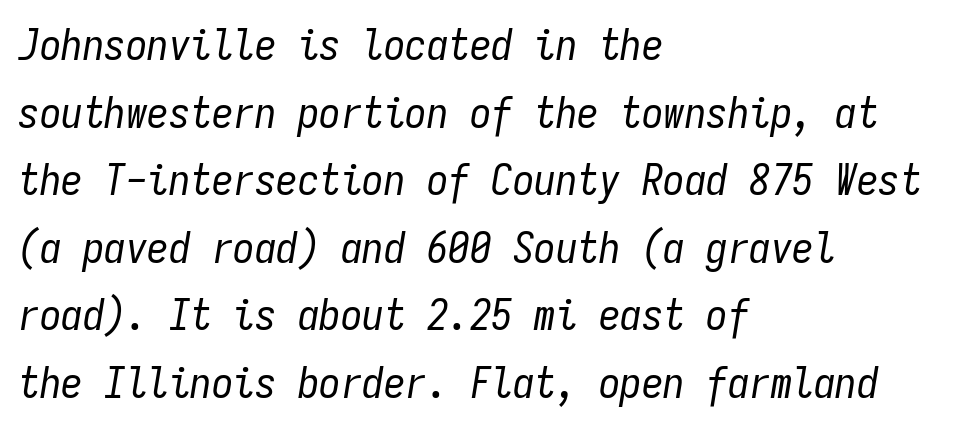
Q: Is the text bold? A: No.
Q: Is the text italic (slanted)? A: Yes, it leans right by about 9 degrees.
Q: Is the text underlined? A: No.
Q: How is the paragraph aligned? A: Left-aligned.
Q: Is the spacing between letters normal or unusually wide? A: Normal.
Q: Is the spacing between lines tight, normal or loose? A: Normal.
Q: Width (condensed, normal, or wide)? A: Condensed.
Q: Stroke contrast? A: Low.
Q: x-height? A: Medium.
Q: Monospaced? A: Yes.
